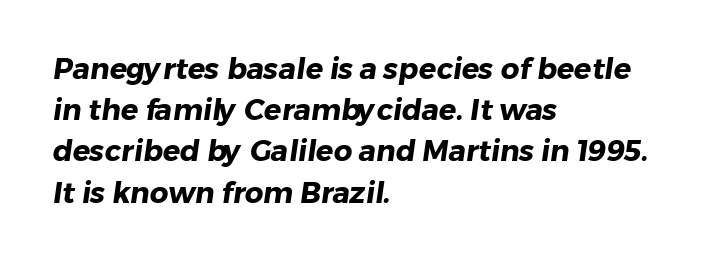
Q: Is the text bold? A: Yes.
Q: Is the typeface a serif or a sans-serif typeface? A: Sans-serif.
Q: Is the text underlined? A: No.
Q: How is the paragraph aligned? A: Left-aligned.
Q: Is the spacing between letters normal or unusually wide? A: Normal.
Q: Is the spacing between lines tight, normal or loose? A: Normal.
Q: Width (condensed, normal, or wide)? A: Normal.
Q: Stroke contrast? A: Low.
Q: x-height? A: Medium.
Q: Monospaced? A: No.
